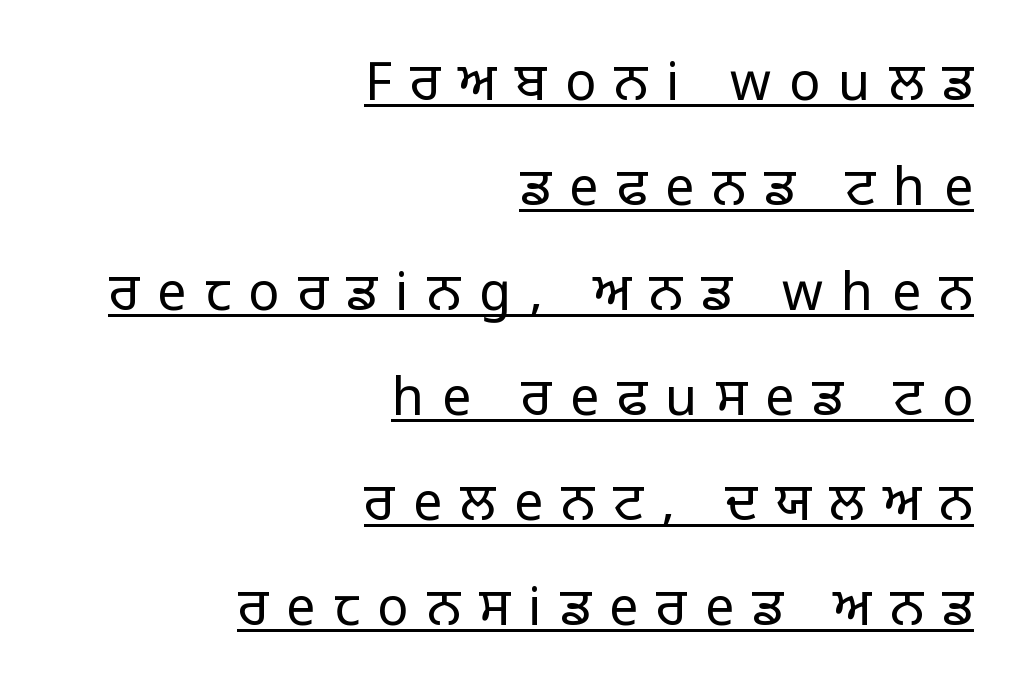
This sample uses an upright cut, with every glyph sitting square on the baseline. Type style note: lacks serifs. No chunkiness to these letters — they're not bold. Descenders here cross a horizontal rule under the line.
